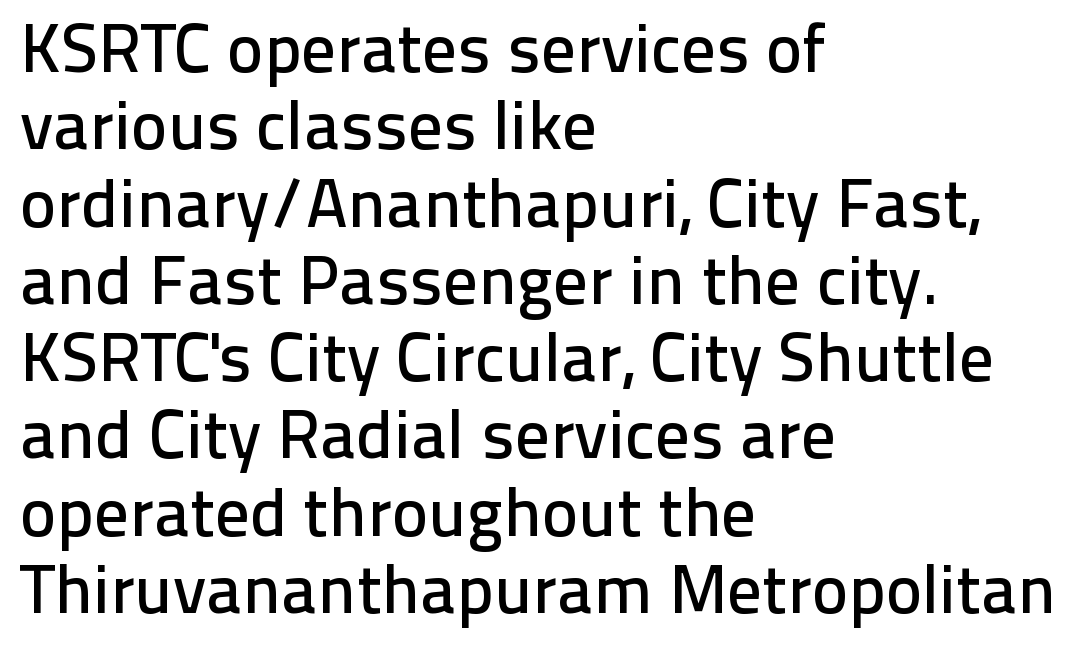
Q: Is the text italic (slanted)? A: No, it is upright.
Q: Is the typeface a serif or a sans-serif typeface? A: Sans-serif.
Q: Is the text underlined? A: No.
Q: How is the paragraph aligned? A: Left-aligned.
Q: Is the spacing between letters normal or unusually wide? A: Normal.
Q: Is the spacing between lines tight, normal or loose? A: Tight.
Q: Width (condensed, normal, or wide)? A: Normal.
Q: Stroke contrast? A: Low.
Q: x-height? A: Medium.
Q: Monospaced? A: No.
